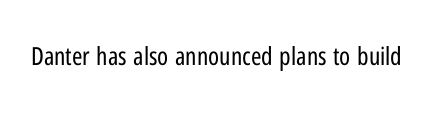
Q: Is the text bold? A: No.
Q: Is the text italic (slanted)? A: No, it is upright.
Q: Is the text underlined? A: No.
Q: Is the spacing between letters normal or unusually wide? A: Normal.
